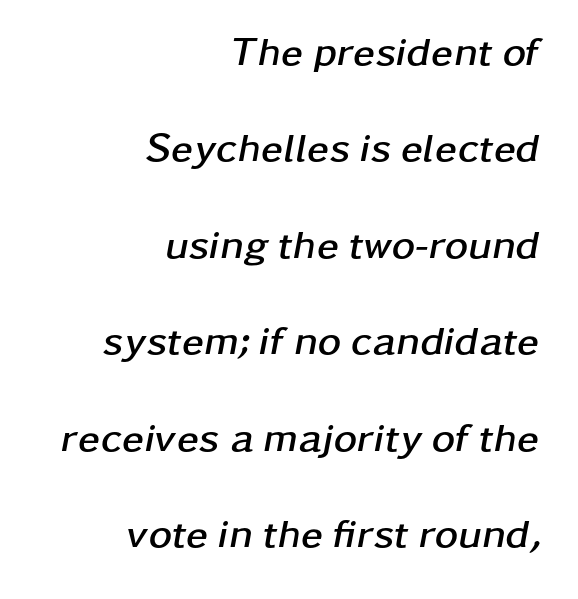
Q: Is the text bold? A: Yes.
Q: Is the text italic (slanted)? A: Yes, it leans right by about 11 degrees.
Q: Is the text underlined? A: No.
Q: How is the paragraph aligned? A: Right-aligned.
Q: Is the spacing between letters normal or unusually wide? A: Normal.
Q: Is the spacing between lines tight, normal or loose? A: Loose.
Q: Width (condensed, normal, or wide)? A: Wide.
Q: Stroke contrast? A: Low.
Q: x-height? A: Medium.
Q: Monospaced? A: No.
